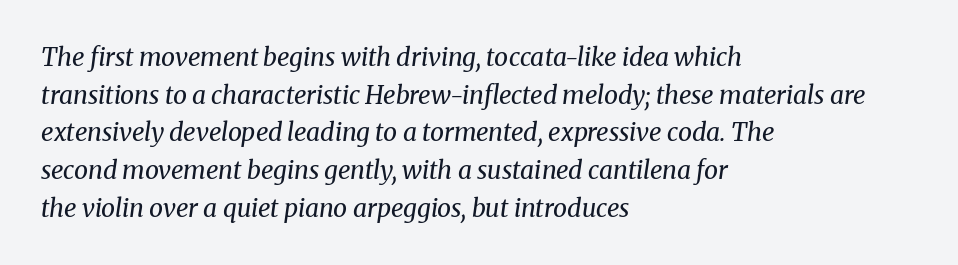
The image shows 25 px text type, italic (leaning right); set left-aligned, normal line spacing (1.51x), normal letter spacing, not underlined.
